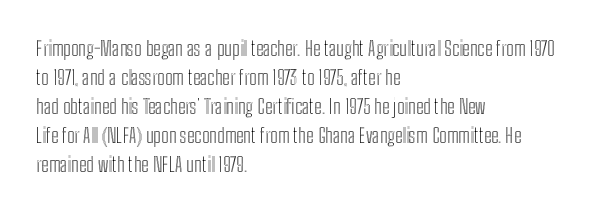
{"italic": "no", "underline": "no", "align": "left", "line_spacing": "normal", "line_spacing_ratio": 1.45, "letter_spacing": "normal", "letter_spacing_em": 0.0, "glyph_px": 20}
